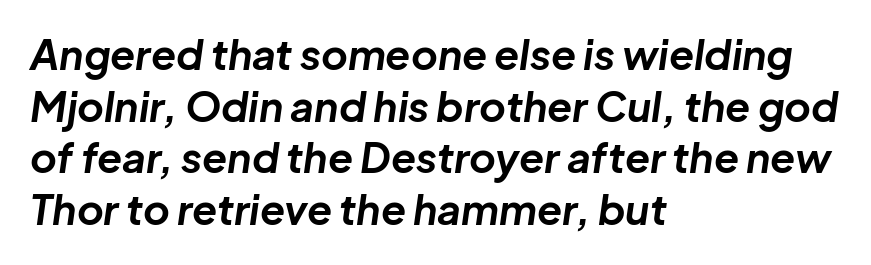
The image shows 41 px bold type, italic (leaning right); set left-aligned, normal line spacing (1.26x), normal letter spacing, not underlined; low stroke contrast and a medium x-height.
